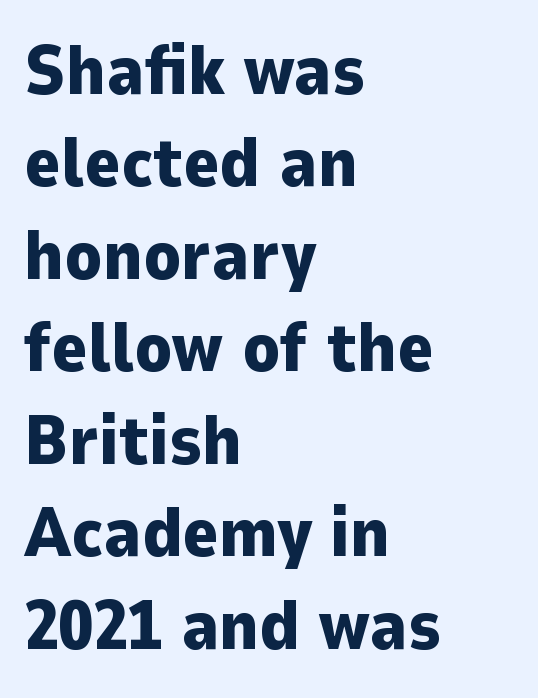
{"serif": "no", "italic": "no", "bold": "yes", "weight": "heavy", "width": "normal", "stroke_contrast": "low", "x_height": "medium", "monospaced": "no", "underline": "no", "align": "left", "line_spacing": "normal", "line_spacing_ratio": 1.34, "letter_spacing": "normal", "letter_spacing_em": 0.0, "glyph_px": 69}
